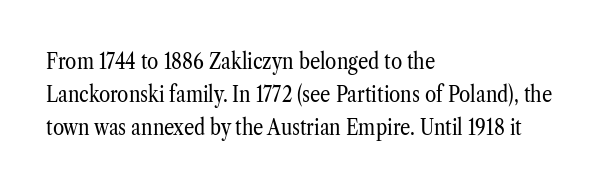
{"italic": "no", "bold": "no", "underline": "no", "align": "left", "line_spacing": "normal", "line_spacing_ratio": 1.44, "letter_spacing": "normal", "letter_spacing_em": 0.0, "glyph_px": 23}
